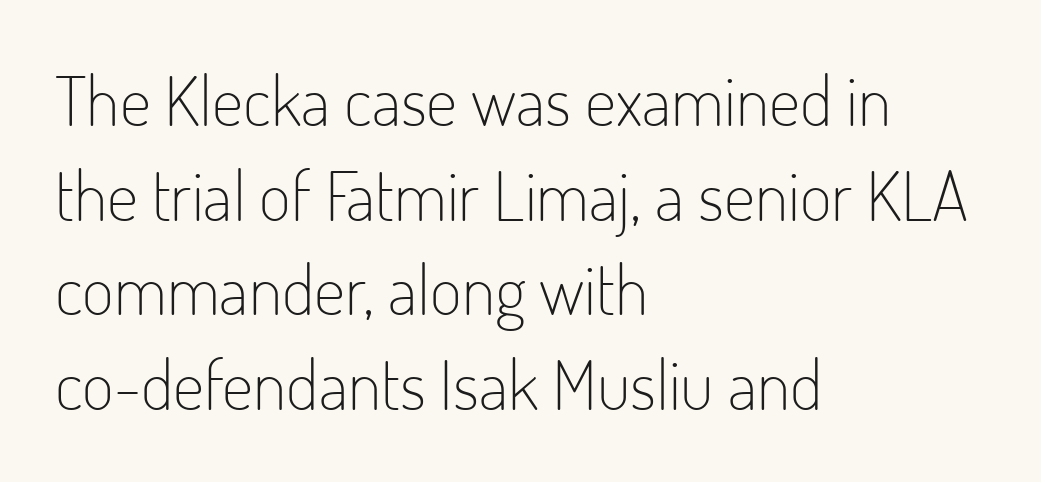
The image shows 69 px light, condensed sans-serif type, upright; set left-aligned, normal line spacing (1.37x), normal letter spacing, not underlined; low stroke contrast and a small x-height.
